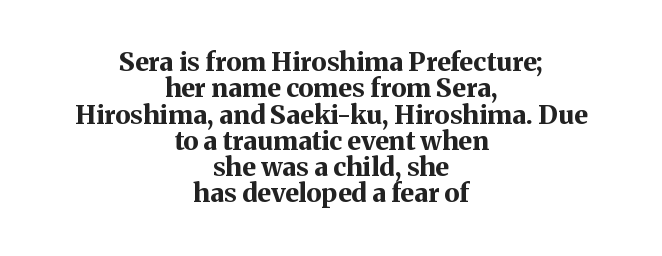
{"italic": "no", "bold": "yes", "underline": "no", "align": "center", "line_spacing": "tight", "line_spacing_ratio": 1.01, "letter_spacing": "normal", "letter_spacing_em": 0.0, "glyph_px": 26}
